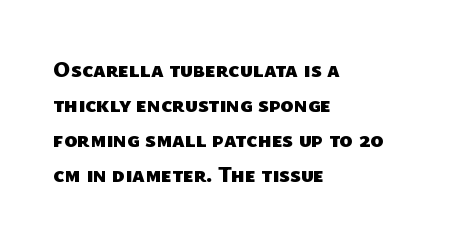
{"bold": "yes", "underline": "no", "align": "left", "line_spacing": "normal", "line_spacing_ratio": 1.59, "letter_spacing": "normal", "letter_spacing_em": 0.0, "glyph_px": 22}
